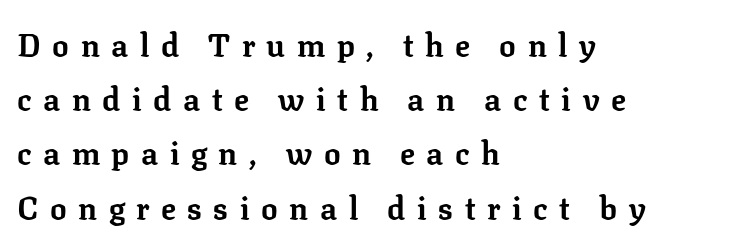
Q: Is the text bold? A: Yes.
Q: Is the text italic (slanted)? A: No, it is upright.
Q: Is the typeface a serif or a sans-serif typeface? A: Serif.
Q: Is the text underlined? A: No.
Q: How is the paragraph aligned? A: Left-aligned.
Q: Is the spacing between letters normal or unusually wide? A: Unusually wide.
Q: Width (condensed, normal, or wide)? A: Normal.
Q: Stroke contrast? A: Low.
Q: x-height? A: Medium.
Q: Monospaced? A: No.
